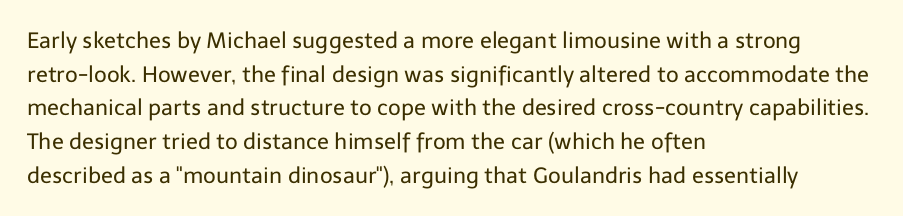
The image shows 22 px text type, upright; set left-aligned, normal line spacing (1.53x), normal letter spacing, not underlined.
